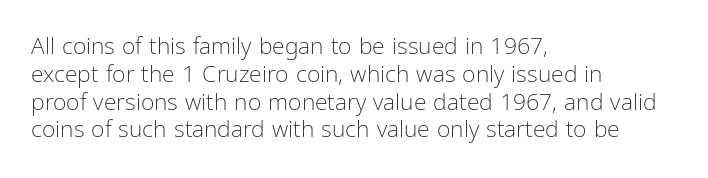
{"italic": "no", "bold": "no", "underline": "no", "align": "left", "line_spacing_ratio": 1.21, "letter_spacing": "normal", "letter_spacing_em": 0.0, "glyph_px": 23}
